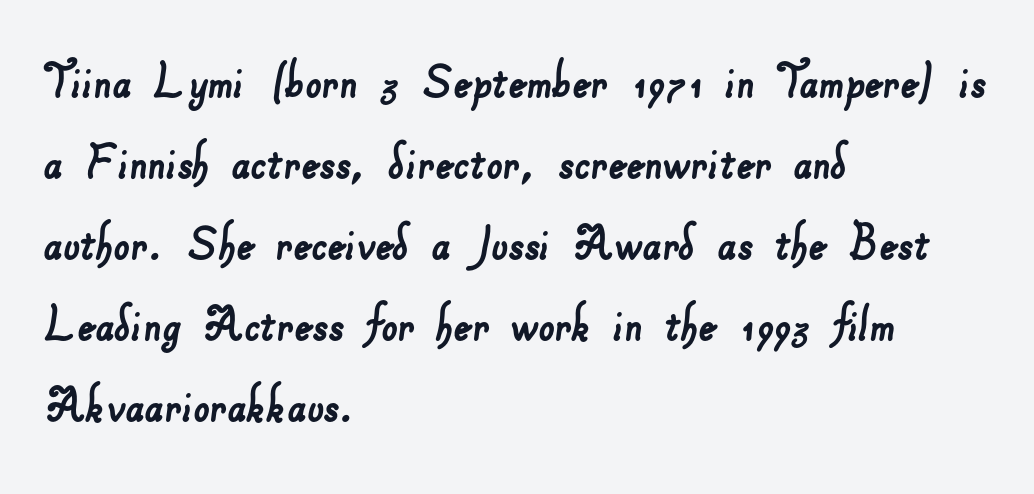
{"serif": "no", "width": "normal", "stroke_contrast": "low", "x_height": "small", "monospaced": "no", "underline": "no", "align": "left", "line_spacing": "normal", "line_spacing_ratio": 1.42, "letter_spacing": "normal", "letter_spacing_em": 0.0, "glyph_px": 57}
